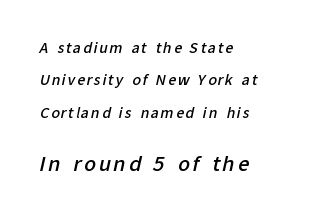
Q: Is the text bold? A: Semi-bold.
Q: Is the text underlined? A: No.
Q: How is the paragraph aligned? A: Left-aligned.
Q: Is the spacing between lines tight, normal or loose? A: Loose.
Q: Which block of text is set in a larger size, the first (top) or the second (bottom)? A: The second (bottom) one.
